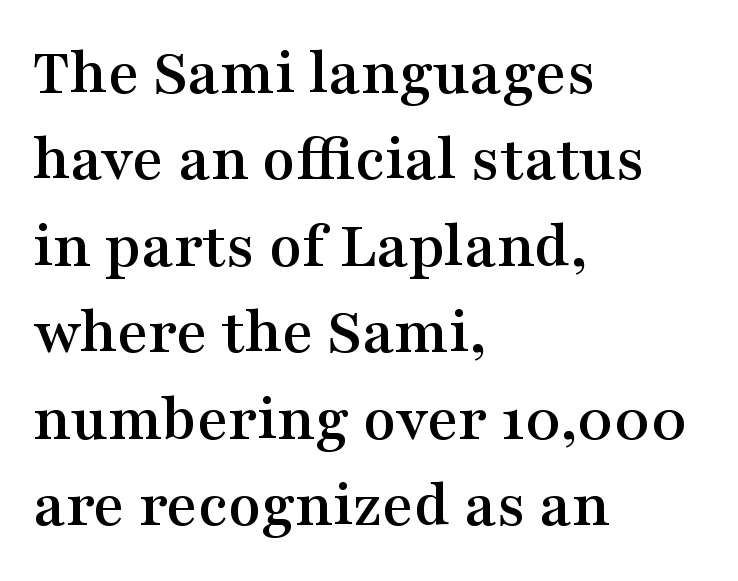
{"serif": "yes", "italic": "no", "width": "wide", "stroke_contrast": "medium", "x_height": "medium", "monospaced": "no", "underline": "no", "align": "left", "line_spacing": "normal", "line_spacing_ratio": 1.29, "letter_spacing": "normal", "letter_spacing_em": 0.0, "glyph_px": 67}
